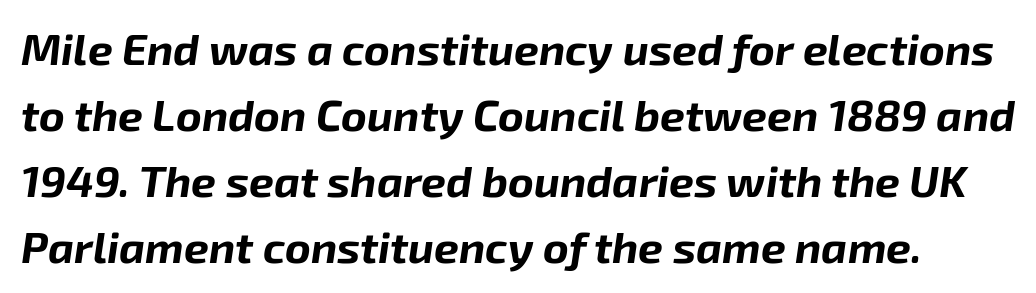
Q: Is the text bold? A: Yes.
Q: Is the text italic (slanted)? A: Yes, it leans right by about 8 degrees.
Q: Is the text underlined? A: No.
Q: Is the spacing between letters normal or unusually wide? A: Normal.
Q: Is the spacing between lines tight, normal or loose? A: Normal.
Q: Width (condensed, normal, or wide)? A: Normal.
Q: Stroke contrast? A: Low.
Q: x-height? A: Medium.
Q: Monospaced? A: No.
